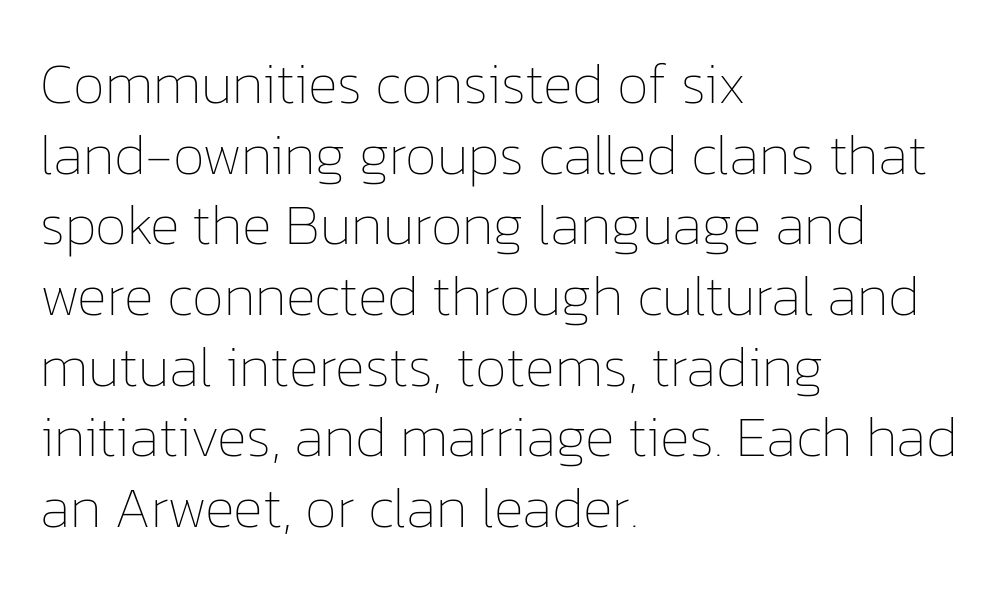
{"italic": "no", "bold": "no", "weight": "thin", "width": "normal", "stroke_contrast": "low", "x_height": "medium", "monospaced": "no", "underline": "no", "align": "left", "line_spacing_ratio": 1.24, "letter_spacing": "normal", "letter_spacing_em": 0.0, "glyph_px": 57}
